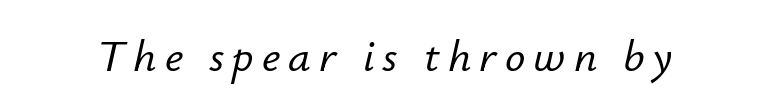
Decoration check: the copy has no underline. These lines were composed using italics. Looks like regular typesetting: each glyph gets only the width it needs.
